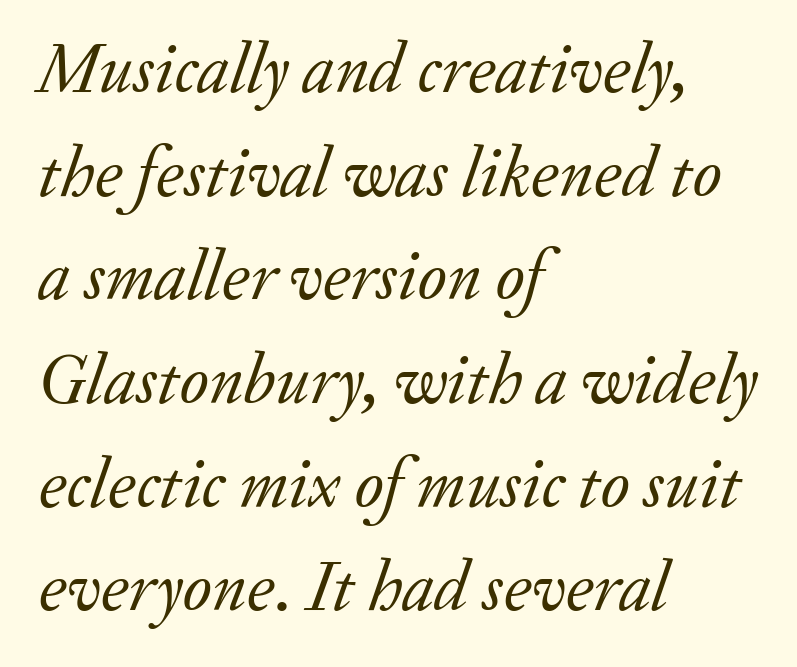
Q: Is the text bold? A: No.
Q: Is the text italic (slanted)? A: Yes, it leans right by about 20 degrees.
Q: Is the typeface a serif or a sans-serif typeface? A: Serif.
Q: Is the text underlined? A: No.
Q: How is the paragraph aligned? A: Left-aligned.
Q: Is the spacing between letters normal or unusually wide? A: Normal.
Q: Is the spacing between lines tight, normal or loose? A: Normal.
Q: Width (condensed, normal, or wide)? A: Normal.
Q: Stroke contrast? A: Low.
Q: x-height? A: Small.
Q: Monospaced? A: No.
